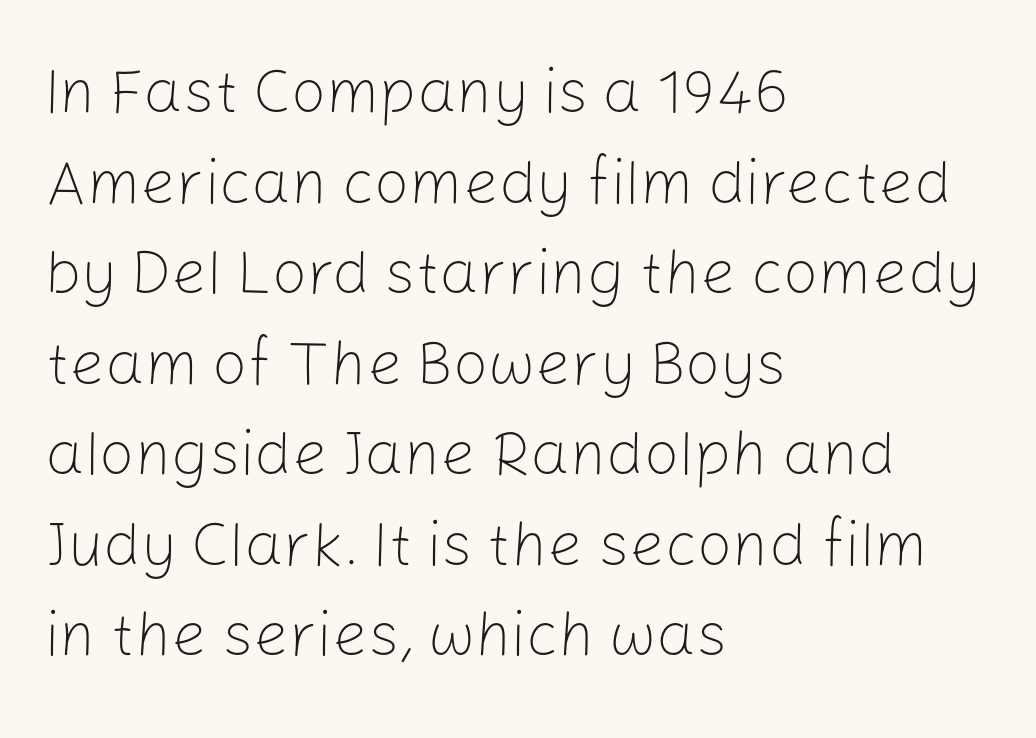
{"serif": "no", "italic": "no", "bold": "no", "weight": "light", "width": "normal", "stroke_contrast": "low", "x_height": "medium", "monospaced": "no", "underline": "no", "align": "left", "line_spacing": "normal", "line_spacing_ratio": 1.46, "letter_spacing": "normal", "letter_spacing_em": 0.0, "glyph_px": 62}
